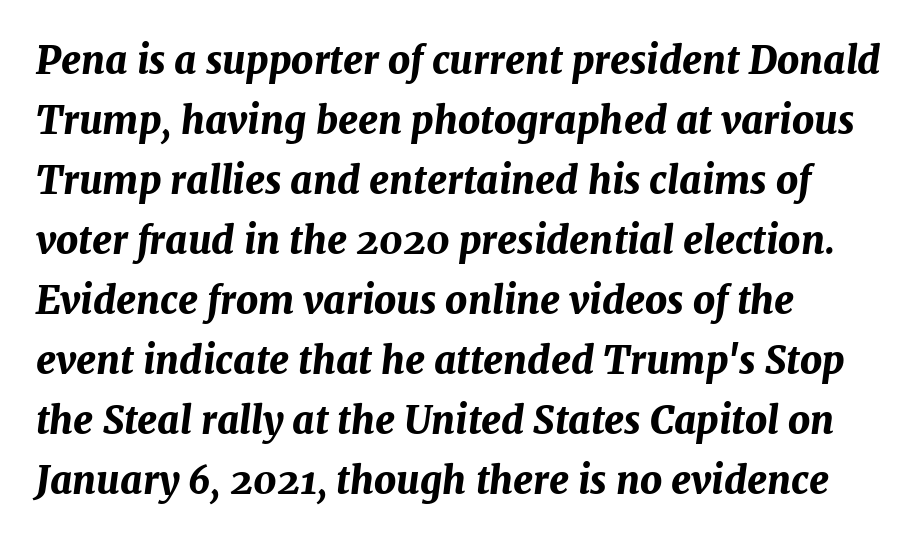
{"italic": "yes", "lean": "right", "slant_degrees": 7, "bold": "yes", "weight": "bold", "width": "normal", "stroke_contrast": "medium", "x_height": "medium", "monospaced": "no", "underline": "no", "align": "left", "line_spacing": "normal", "line_spacing_ratio": 1.58, "letter_spacing": "normal", "letter_spacing_em": 0.0, "glyph_px": 38}
